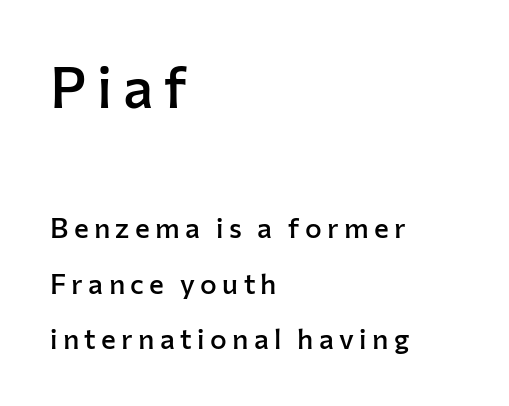
The image shows 57 px semibold sans-serif type, upright; set left-aligned, loose line spacing (1.99x), not underlined; the first (top) block is 2.04x larger; low stroke contrast and a medium x-height.
